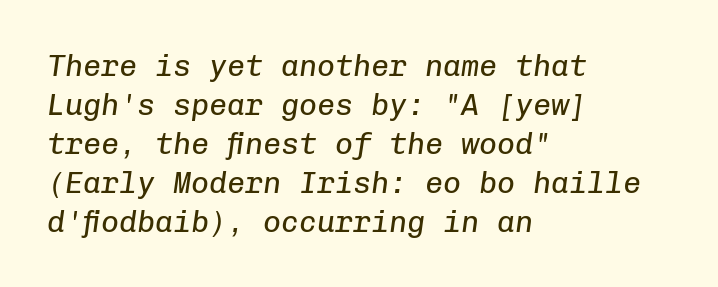
The image shows 30 px regular-weight type, italic (leaning right), monospaced; set left-aligned, normal line spacing (1.3x), normal letter spacing, not underlined; low stroke contrast and a medium x-height.
